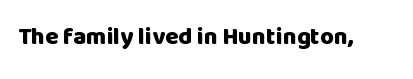
Q: Is the text bold? A: Yes.
Q: Is the text italic (slanted)? A: No, it is upright.
Q: Is the text underlined? A: No.
Q: Is the spacing between letters normal or unusually wide? A: Normal.
